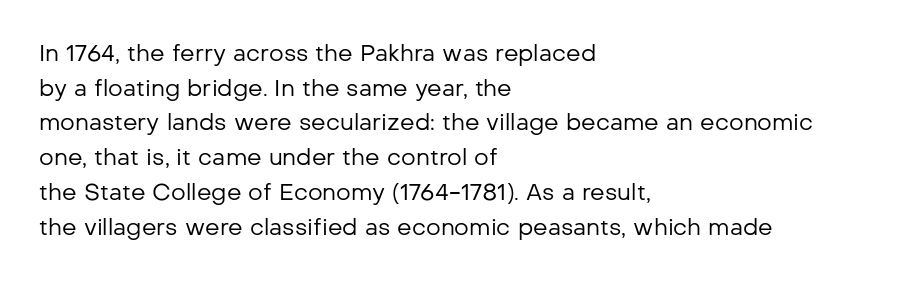
The image shows 23 px text type, upright; set left-aligned, normal line spacing (1.51x), normal letter spacing, not underlined.
